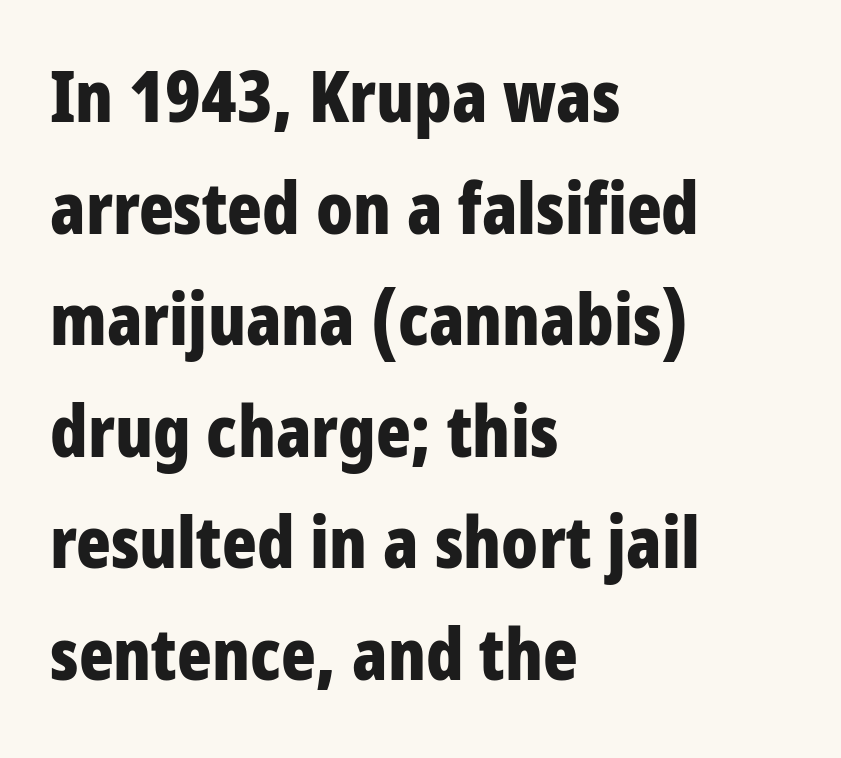
Is the letter spacing exaggerated? No — it looks like the ordinary default. The line-height multiplier appears to be the usual default. This sample uses an upright cut, with every glyph sitting square on the baseline. You could not count columns in this text — the font is proportionally spaced.
